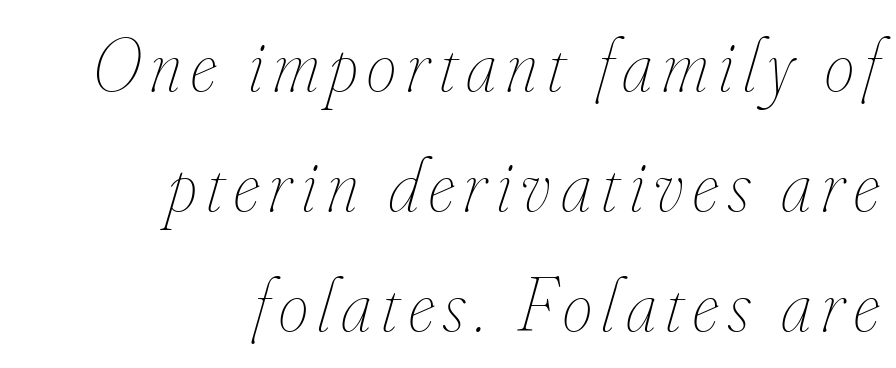
These lines sit exactly where default settings would place them. Alignment: flush right. The font's italic variant was chosen for this text. Nobody drew a line under any word here. Think of a printed novel: that variable character pitch is what you see here.
